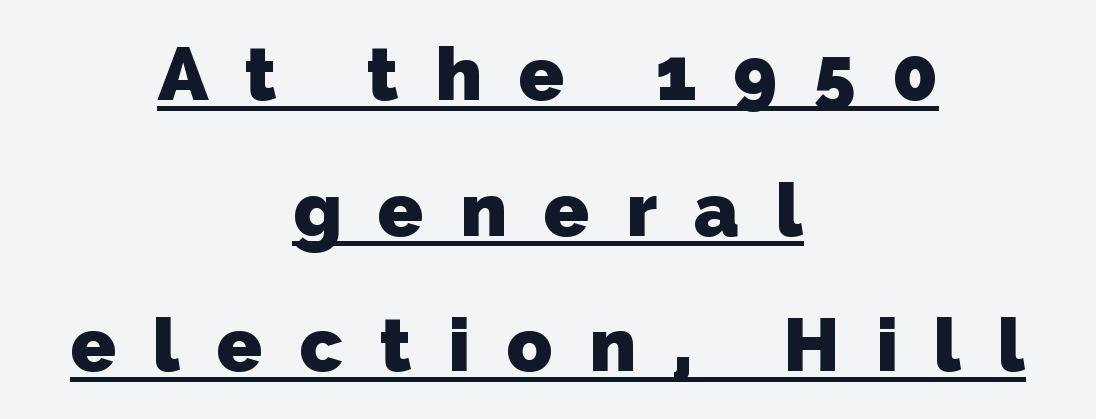
Q: Is the text bold? A: Yes.
Q: Is the typeface a serif or a sans-serif typeface? A: Sans-serif.
Q: Is the text underlined? A: Yes.
Q: How is the paragraph aligned? A: Centered.
Q: Is the spacing between letters normal or unusually wide? A: Unusually wide.
Q: Width (condensed, normal, or wide)? A: Normal.
Q: Stroke contrast? A: Low.
Q: x-height? A: Medium.
Q: Monospaced? A: No.
